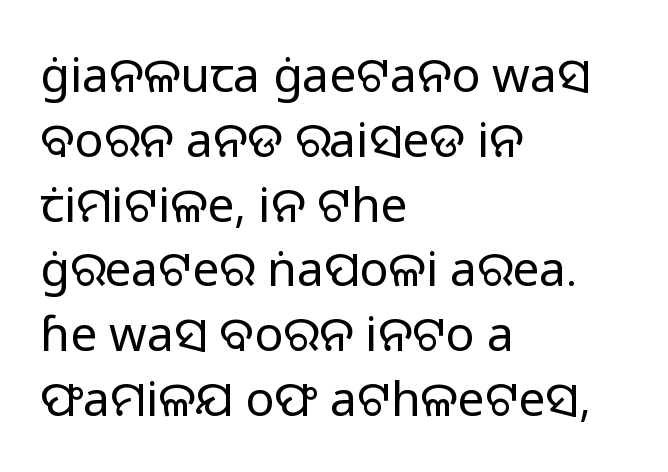
{"serif": "no", "italic": "no", "bold": "no", "weight": "regular", "width": "normal", "stroke_contrast": "low", "x_height": "medium", "monospaced": "no", "underline": "no", "align": "left", "line_spacing": "normal", "line_spacing_ratio": 1.35, "letter_spacing": "normal", "letter_spacing_em": 0.0, "glyph_px": 48}
